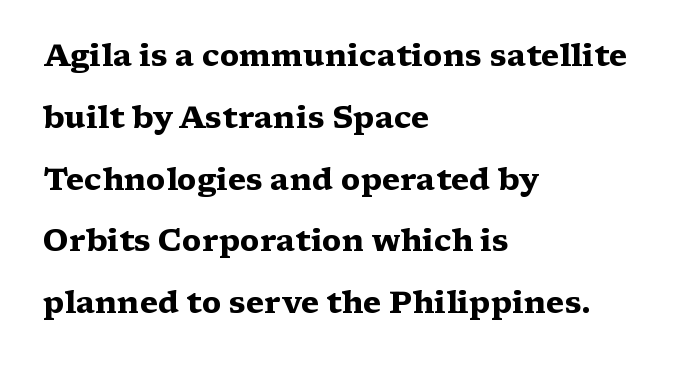
{"serif": "yes", "italic": "no", "bold": "yes", "weight": "heavy", "width": "wide", "stroke_contrast": "medium", "x_height": "medium", "monospaced": "no", "underline": "no", "align": "left", "line_spacing": "loose", "line_spacing_ratio": 2.06, "letter_spacing": "normal", "letter_spacing_em": 0.0, "glyph_px": 30}
